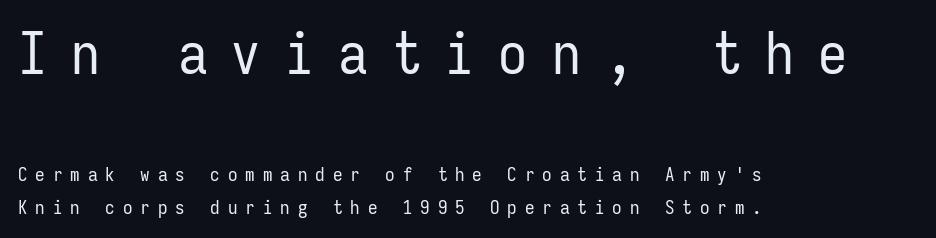
Q: Is the text bold? A: No.
Q: Is the text italic (slanted)? A: No, it is upright.
Q: Is the typeface a serif or a sans-serif typeface? A: Sans-serif.
Q: Is the text underlined? A: No.
Q: How is the paragraph aligned? A: Left-aligned.
Q: Is the spacing between letters normal or unusually wide? A: Unusually wide.
Q: Is the spacing between lines tight, normal or loose? A: Normal.
Q: Which block of text is set in a larger size, the first (top) or the second (bottom)? A: The first (top) one.
Q: Width (condensed, normal, or wide)? A: Condensed.
Q: Stroke contrast? A: Low.
Q: x-height? A: Medium.
Q: Monospaced? A: Yes.
